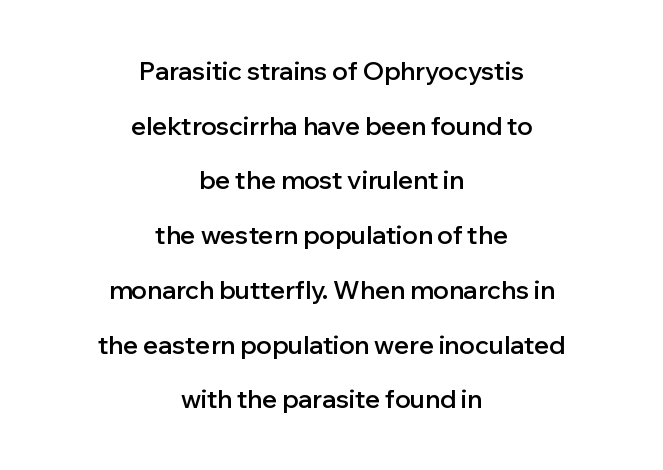
{"italic": "no", "bold": "semi", "underline": "no", "align": "center", "line_spacing": "loose", "line_spacing_ratio": 2.19, "letter_spacing": "normal", "letter_spacing_em": 0.0, "glyph_px": 25}
